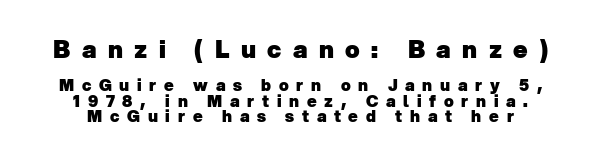
Typesetter's note: full bold, strokes at maximum text heaviness. Has an underline been added? It has not. In this sample the first text group is rendered at the bigger scale. Centered paragraph, ragged on both sides. These lines huddle together more closely than default settings would place them. Someone cranked the tracking dial way up on this one.
